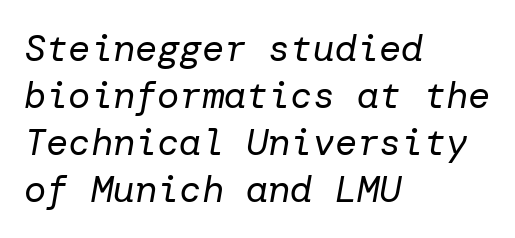
Q: Is the text bold? A: No.
Q: Is the text italic (slanted)? A: Yes, it leans right by about 10 degrees.
Q: Is the text underlined? A: No.
Q: How is the paragraph aligned? A: Left-aligned.
Q: Is the spacing between letters normal or unusually wide? A: Normal.
Q: Is the spacing between lines tight, normal or loose? A: Normal.
Q: Width (condensed, normal, or wide)? A: Normal.
Q: Stroke contrast? A: Low.
Q: x-height? A: Medium.
